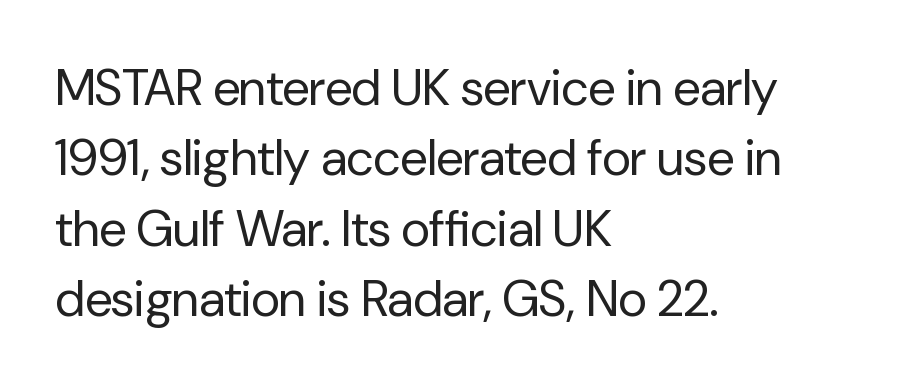
Q: Is the text bold? A: No.
Q: Is the text italic (slanted)? A: No, it is upright.
Q: Is the typeface a serif or a sans-serif typeface? A: Sans-serif.
Q: Is the text underlined? A: No.
Q: How is the paragraph aligned? A: Left-aligned.
Q: Is the spacing between letters normal or unusually wide? A: Normal.
Q: Is the spacing between lines tight, normal or loose? A: Normal.
Q: Width (condensed, normal, or wide)? A: Normal.
Q: Stroke contrast? A: Low.
Q: x-height? A: Medium.
Q: Monospaced? A: No.
